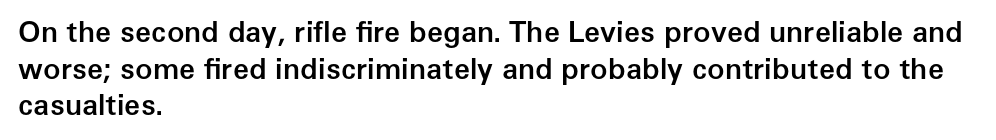
Unmarked baselines from the first word to the last. You could not count columns in this text — the font is proportionally spaced. The rendering shows plain stroke endings on the letterforms — a sans-serif design. Students, observe: this is what conventionally led text looks like. Every stem runs plumb, perpendicular to the baseline.
